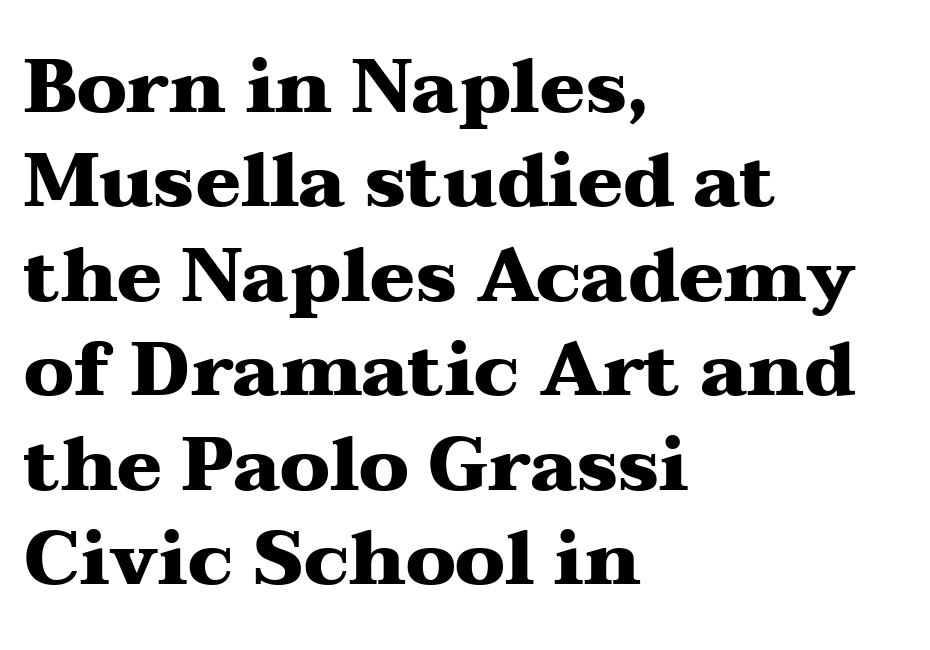
{"serif": "yes", "italic": "no", "bold": "yes", "weight": "heavy", "width": "wide", "stroke_contrast": "medium", "x_height": "medium", "monospaced": "no", "underline": "no", "align": "left", "line_spacing": "normal", "line_spacing_ratio": 1.26, "letter_spacing": "normal", "letter_spacing_em": 0.0, "glyph_px": 75}
